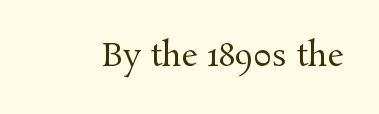
Has an underline been added? It has not. This sample has the flowing, uneven cadence of proportional lettering. No italicization has been applied; the sample stays upright. Serif or sans? Serif — the stroke terminals have little feet. Ink coverage per letter is moderate at most. How are the letters spaced? Ordinarily, with no added tracking.
